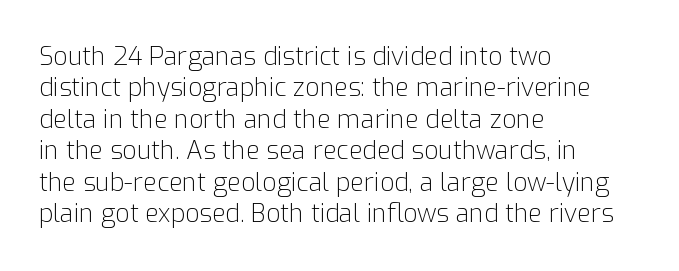
{"italic": "no", "bold": "no", "underline": "no", "align": "left", "line_spacing": "normal", "line_spacing_ratio": 1.26, "letter_spacing": "normal", "letter_spacing_em": 0.0, "glyph_px": 25}
